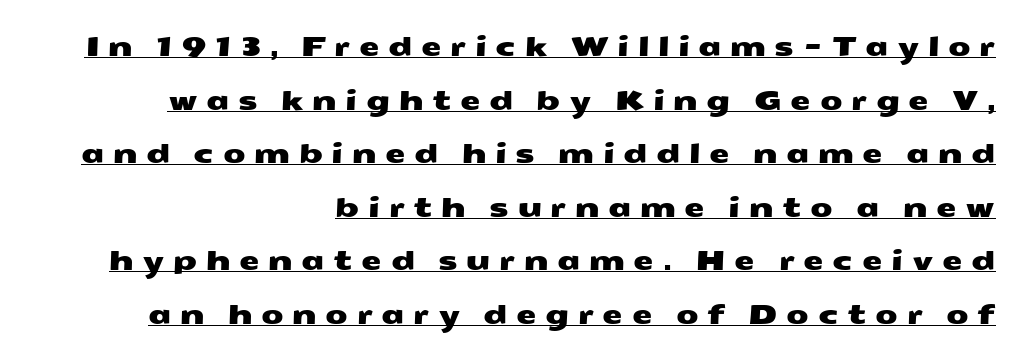
The image shows 26 px text type; set right-aligned, loose line spacing (2.06x), unusually wide letter spacing (+0.33 em), underlined.
